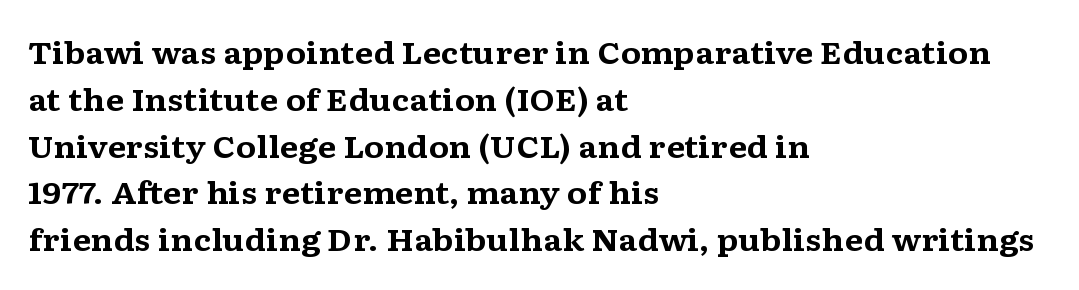
The image shows 30 px bold, wide serif type, upright; set left-aligned, normal line spacing (1.56x), normal letter spacing, not underlined; medium stroke contrast and a medium x-height.
